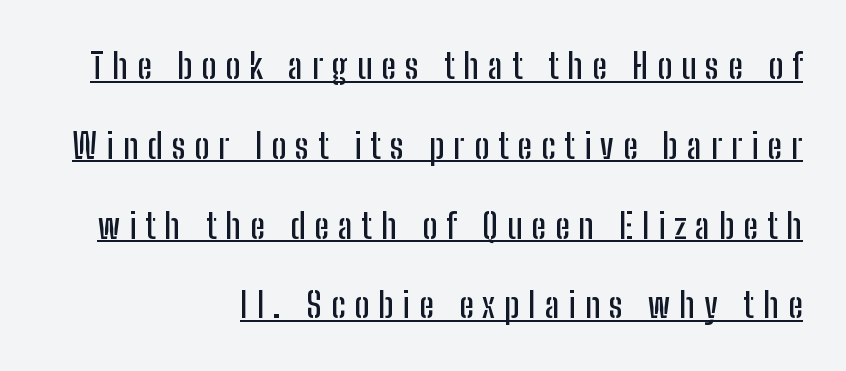
The typeface chosen for these lines omits serifs. Students, note that the glyphs here are deliberately spaced far apart. Each line of the rendering has a horizontal stroke beneath the glyphs. A typesetter would call this leading open, well beyond the default. Alignment: flush right.
